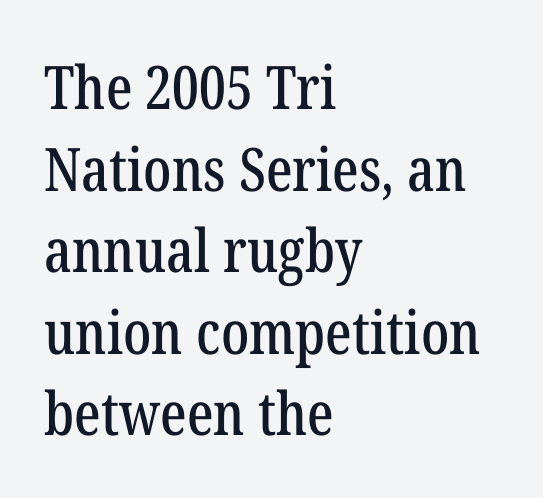
The image shows 60 px condensed serif type, upright; set left-aligned, normal line spacing (1.36x), normal letter spacing, not underlined; low stroke contrast and a medium x-height.
